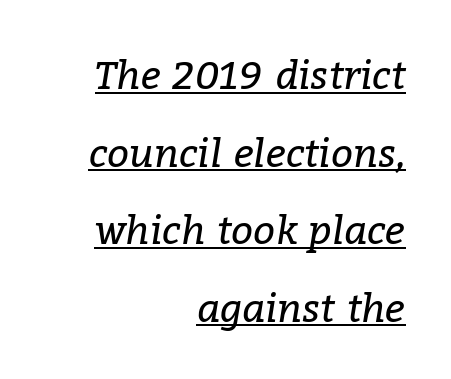
The typesetter has applied underlining to the passage shown. The face used here has a pronounced slope to its letters. Does extra space separate the letters? No, they use regular spacing. Loosely led — the rows are spread out. Caption: multi-line text, flush right, ragged left. Unlike a clean sans, this face finishes its strokes with serifs.
